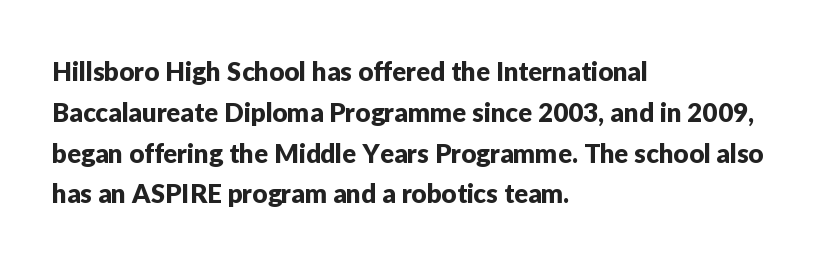
The image shows 26 px text type, upright; set left-aligned, normal line spacing (1.57x), normal letter spacing, not underlined.
